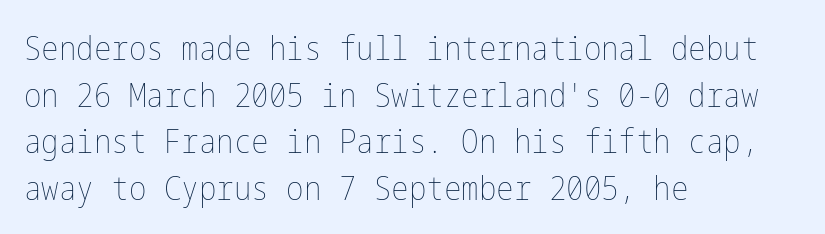
Nothing unusual about the tracking: characters are spaced as the font intends. A typesetter would call this leading conventional body-copy spacing. Vertical stems look standard width or narrower in stroke. Every character sits straight up, as roman type does. Letters rest on an invisible, unmarked baseline.
